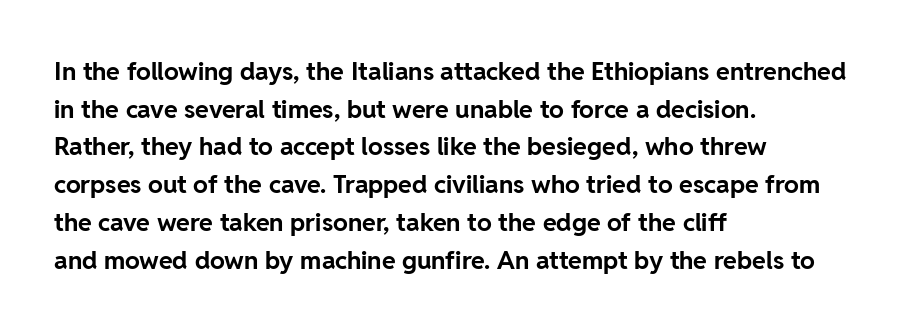
Students, note that the glyphs here touch the page at normal intervals. The vertical gap from one line to the next is medium. The lettering stays uniformly vertical, giving the passage a roman look. The lines are quadded left. Heft: maximum for text — a bold. Type without underlining.
